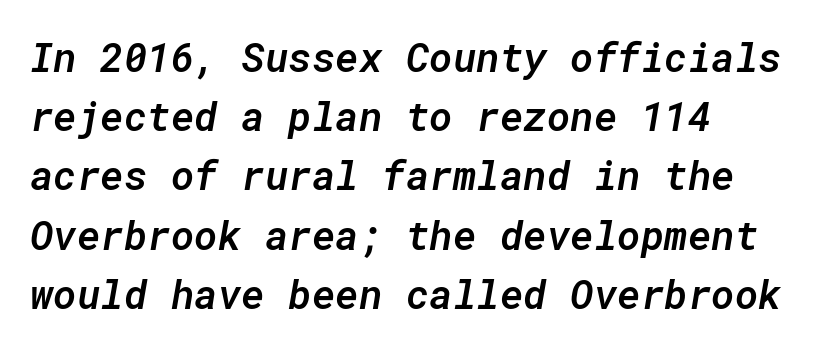
This is moderately heavy type, rendered in semibold. A typesetter would call this monospace, since all characters share one set width. What stands out about the letter spacing? Nothing — it is the standard amount. The space between consecutive lines is moderate. Is the type slanted? Yes — the strokes lean at a clear angle. Check under the words: just untouched page.
